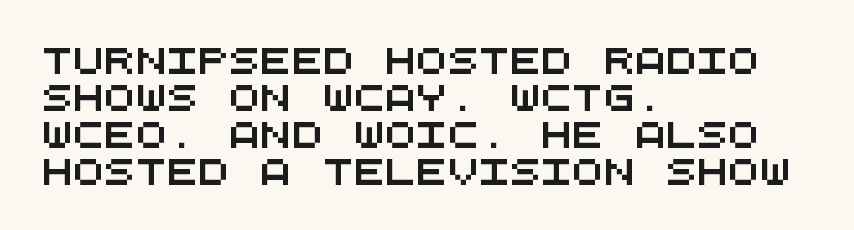
{"underline": "no", "align": "left", "line_spacing": "normal", "line_spacing_ratio": 1.42, "letter_spacing": "normal", "letter_spacing_em": 0.0, "glyph_px": 26}
